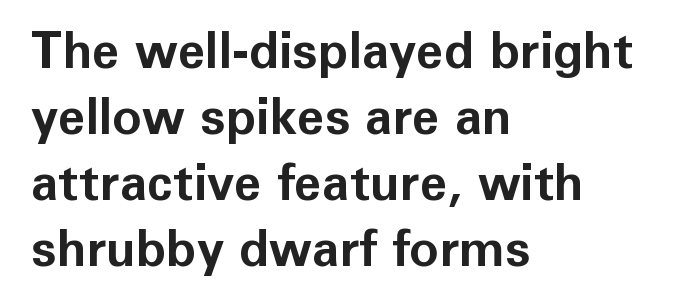
{"serif": "no", "italic": "no", "bold": "yes", "weight": "bold", "width": "normal", "stroke_contrast": "low", "x_height": "medium", "monospaced": "no", "underline": "no", "align": "left", "line_spacing": "normal", "line_spacing_ratio": 1.32, "letter_spacing": "normal", "letter_spacing_em": 0.0, "glyph_px": 50}
